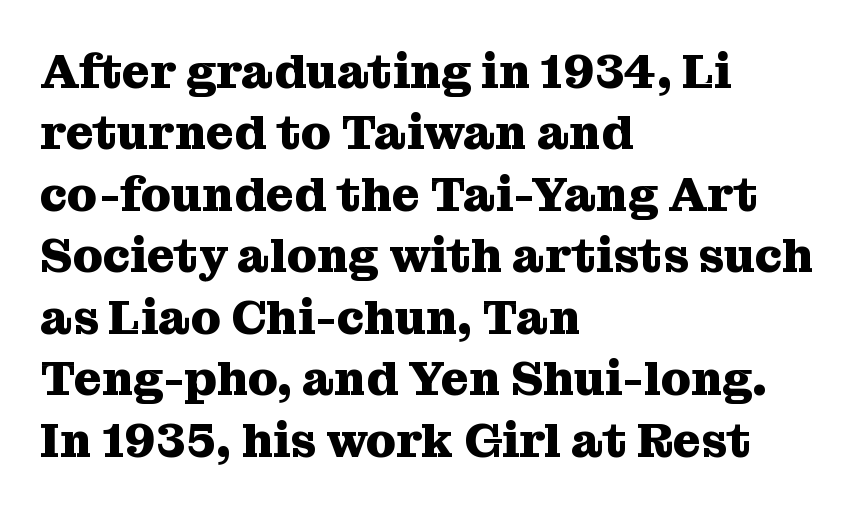
Upright lettering throughout. What stands out about the letter spacing? Nothing — it is the standard amount. This sample uses a serif face. Note the varied advance widths — an 'i' is clearly narrower than an 'm'. Typesetter's note: full bold, strokes at maximum text heaviness. Vertically, the passage feels balanced, rows spaced as you'd expect.
